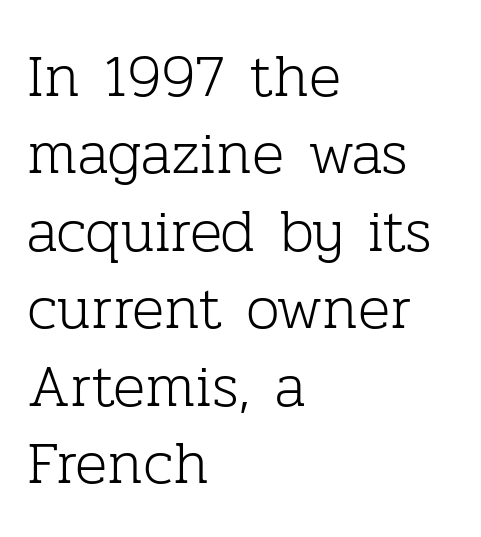
Is there much room between lines? A standard amount, neither cramped nor airy. Do the characters align in a grid? No, the font is proportional. The font is comparable to plain body text, perhaps lighter. Unmarked baselines from the first word to the last. Small tapered or slab feet sit at the stroke ends, so this counts as serif. Here the glyphs are tracked normally, forming tight word shapes.
